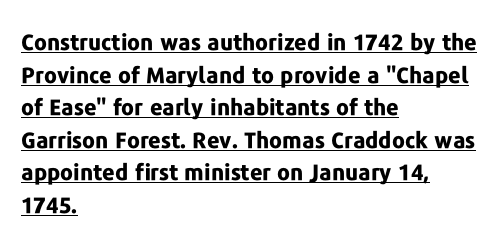
The glyphs are accompanied by a horizontal stroke just below them. Standard letterfit; no display-style spreading of the glyphs. The letters stand straight up with perfectly vertical stems. The lines sit at an ordinary, default distance from one another.
